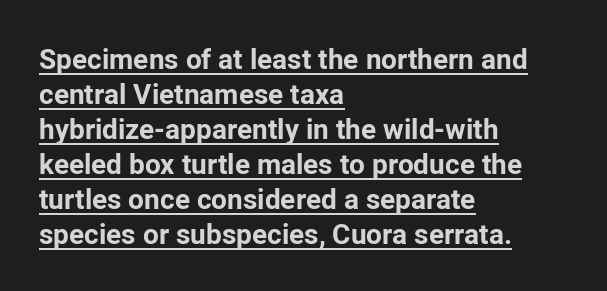
The image shows 28 px bold sans-serif type, upright; set left-aligned, normal line spacing (1.25x), normal letter spacing, underlined; low stroke contrast and a medium x-height.
